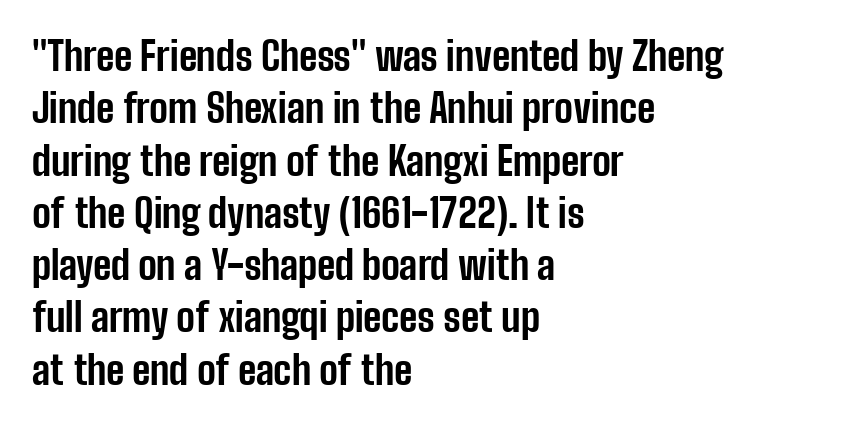
The image shows 39 px bold, condensed sans-serif type, upright; set left-aligned, normal line spacing (1.34x), normal letter spacing, not underlined; low stroke contrast and a medium x-height.
